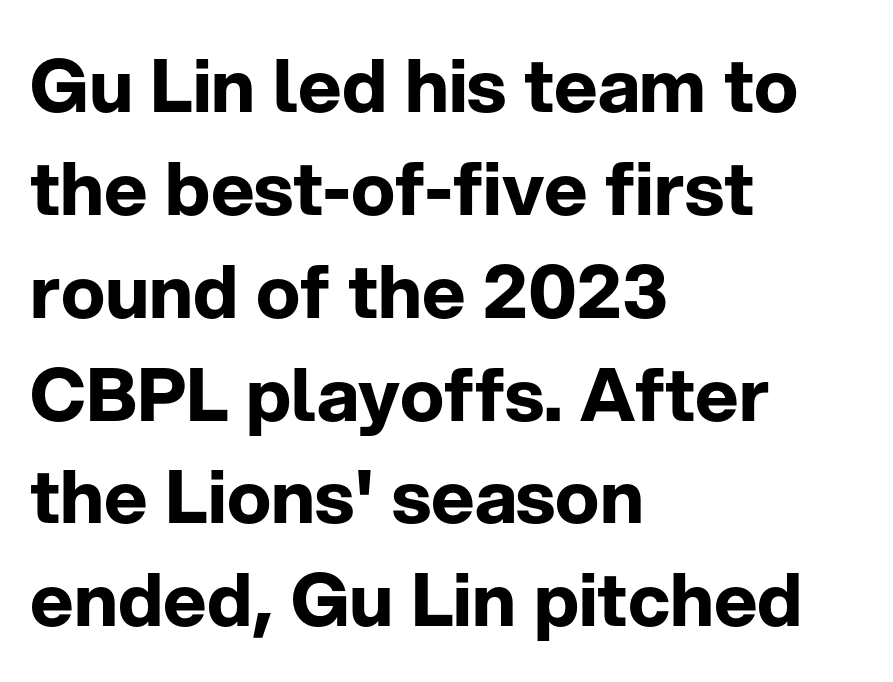
{"serif": "no", "italic": "no", "bold": "yes", "weight": "bold", "width": "normal", "stroke_contrast": "low", "x_height": "medium", "monospaced": "no", "underline": "no", "align": "left", "line_spacing": "normal", "line_spacing_ratio": 1.39, "letter_spacing": "normal", "letter_spacing_em": 0.0, "glyph_px": 74}
